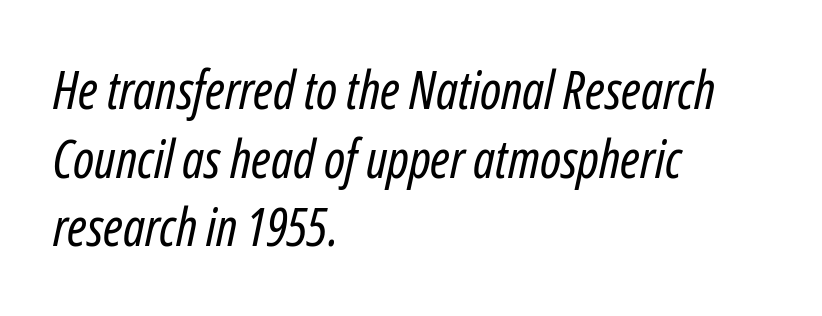
Alignment: flush left. No chunkiness to these letters — they're not bold. You could not count columns in this text — the font is proportionally spaced. The letters are slanted; this is an italic face. The words here are not underlined.
